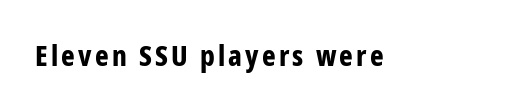
{"serif": "no", "italic": "no", "bold": "yes", "weight": "bold", "width": "condensed", "stroke_contrast": "low", "x_height": "medium", "monospaced": "no", "underline": "no", "glyph_px": 29}
